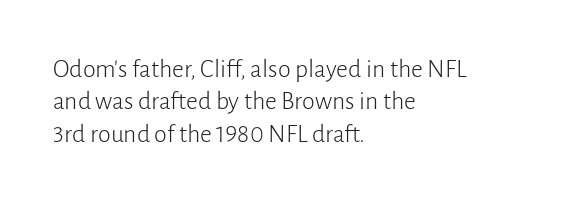
Q: Is the text bold? A: No.
Q: Is the text italic (slanted)? A: No, it is upright.
Q: Is the text underlined? A: No.
Q: How is the paragraph aligned? A: Left-aligned.
Q: Is the spacing between letters normal or unusually wide? A: Normal.
Q: Is the spacing between lines tight, normal or loose? A: Normal.
